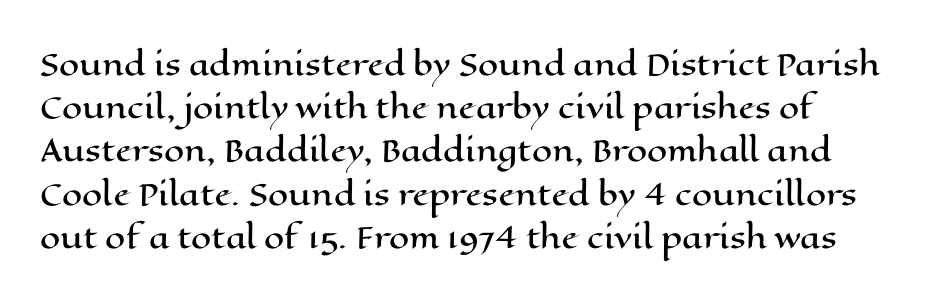
{"italic": "no", "width": "wide", "stroke_contrast": "high", "x_height": "medium", "monospaced": "no", "underline": "no", "align": "left", "line_spacing": "normal", "line_spacing_ratio": 1.49, "letter_spacing": "normal", "letter_spacing_em": 0.0, "glyph_px": 29}
